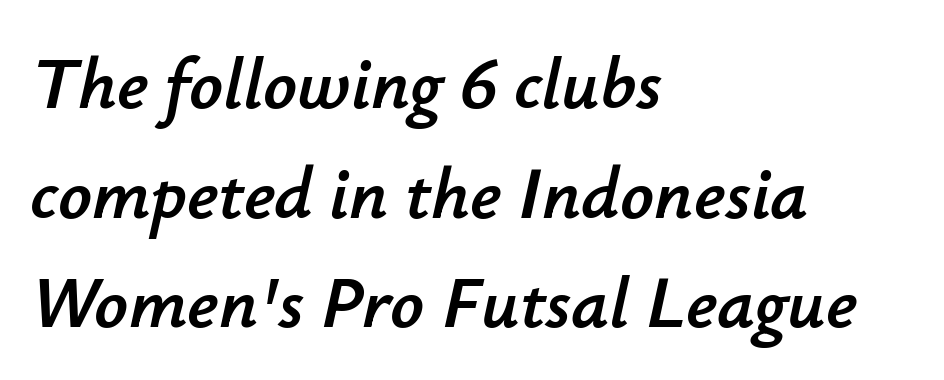
The image shows 74 px text type, italic (leaning right); set left-aligned, normal line spacing (1.48x), normal letter spacing, not underlined; low stroke contrast and a small x-height.
